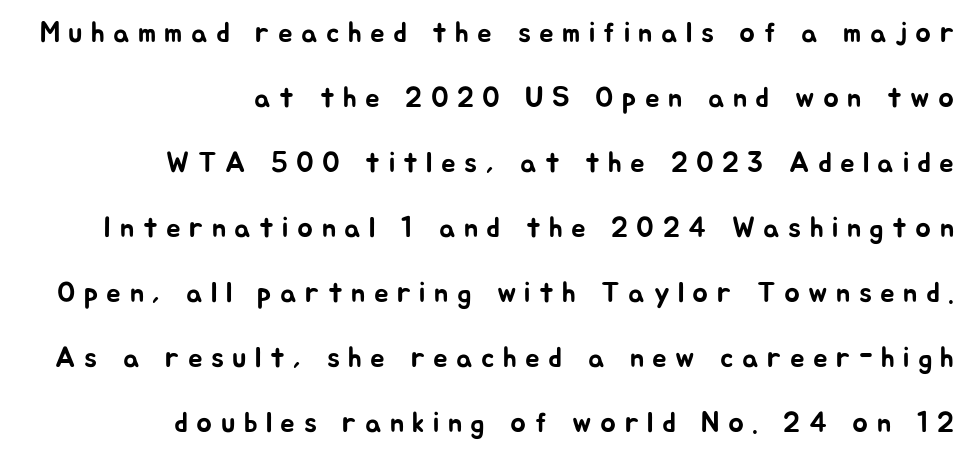
{"serif": "no", "italic": "no", "width": "normal", "stroke_contrast": "low", "x_height": "medium", "monospaced": "no", "underline": "no", "align": "right", "line_spacing": "loose", "line_spacing_ratio": 2.24, "letter_spacing": "wide", "letter_spacing_em": 0.29, "glyph_px": 29}
